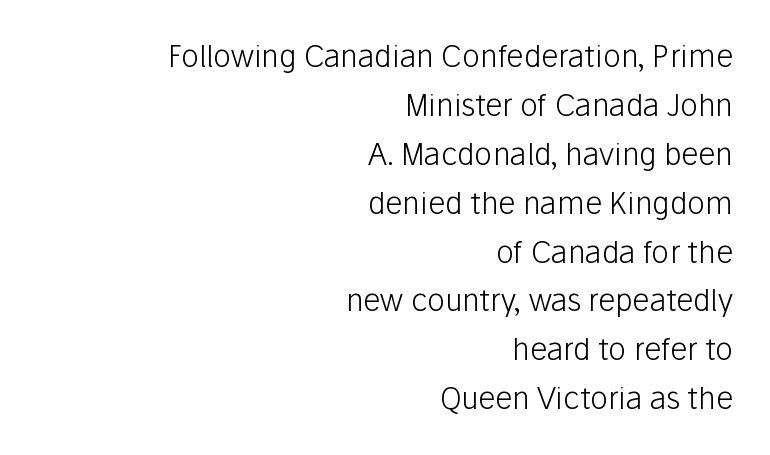
{"serif": "no", "italic": "no", "bold": "no", "weight": "light", "width": "normal", "stroke_contrast": "low", "x_height": "medium", "monospaced": "no", "underline": "no", "align": "right", "line_spacing": "normal", "line_spacing_ratio": 1.63, "letter_spacing": "normal", "letter_spacing_em": 0.0, "glyph_px": 30}
